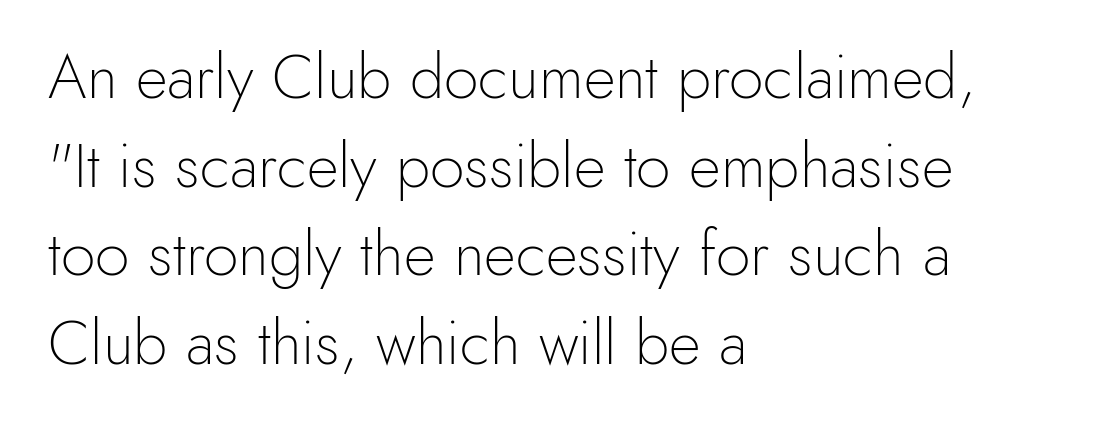
Q: Is the text bold? A: No.
Q: Is the text italic (slanted)? A: No, it is upright.
Q: Is the typeface a serif or a sans-serif typeface? A: Sans-serif.
Q: Is the text underlined? A: No.
Q: How is the paragraph aligned? A: Left-aligned.
Q: Is the spacing between letters normal or unusually wide? A: Normal.
Q: Is the spacing between lines tight, normal or loose? A: Normal.
Q: Width (condensed, normal, or wide)? A: Normal.
Q: x-height? A: Small.
Q: Monospaced? A: No.
